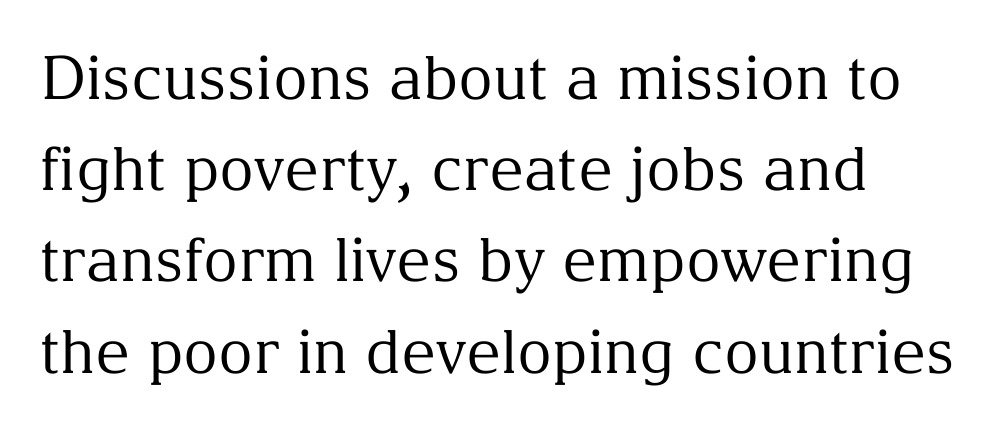
{"serif": "yes", "italic": "no", "bold": "no", "weight": "regular", "width": "normal", "stroke_contrast": "medium", "x_height": "medium", "monospaced": "no", "underline": "no", "line_spacing": "normal", "line_spacing_ratio": 1.52, "letter_spacing": "normal", "letter_spacing_em": 0.0, "glyph_px": 60}
